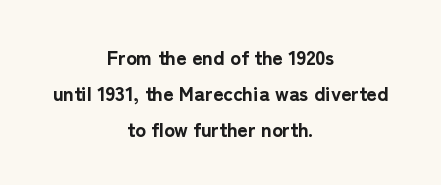
{"italic": "no", "bold": "yes", "underline": "no", "align": "center", "line_spacing_ratio": 1.81, "letter_spacing": "normal", "letter_spacing_em": 0.0, "glyph_px": 20}
